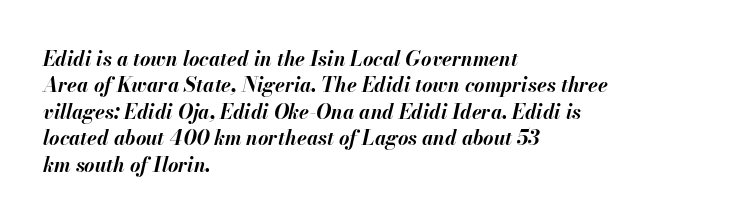
Q: Is the text bold? A: Yes.
Q: Is the text italic (slanted)? A: Yes, it leans right by about 13 degrees.
Q: Is the text underlined? A: No.
Q: How is the paragraph aligned? A: Left-aligned.
Q: Is the spacing between letters normal or unusually wide? A: Normal.
Q: Is the spacing between lines tight, normal or loose? A: Normal.
